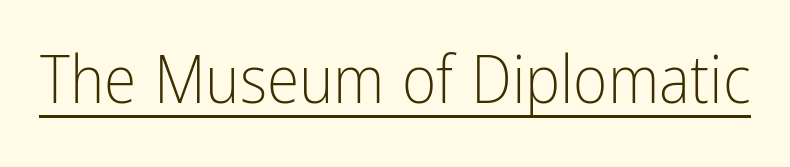
{"serif": "no", "italic": "no", "bold": "no", "weight": "light", "width": "condensed", "stroke_contrast": "low", "x_height": "medium", "monospaced": "no", "underline": "yes", "letter_spacing": "normal", "letter_spacing_em": 0.0, "glyph_px": 66}
